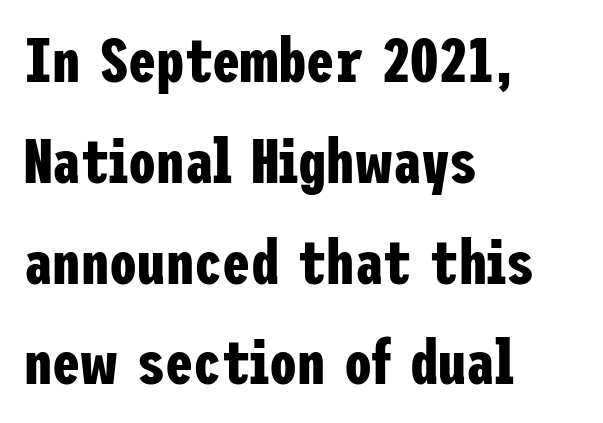
The image shows 63 px bold, condensed sans-serif type, upright; set left-aligned, normal line spacing (1.6x), normal letter spacing, not underlined; low stroke contrast and a medium x-height.
